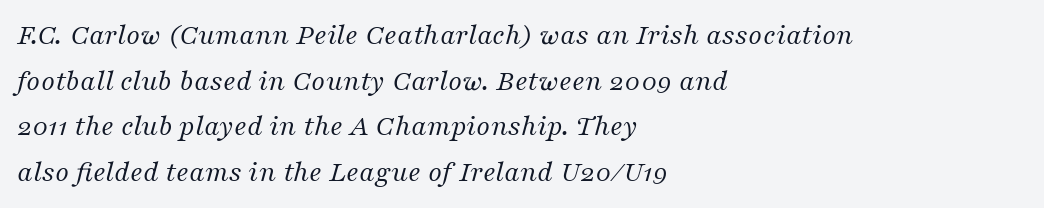
{"serif": "yes", "italic": "yes", "lean": "right", "slant_degrees": 16, "bold": "no", "weight": "regular", "width": "normal", "stroke_contrast": "medium", "x_height": "medium", "monospaced": "no", "underline": "no", "align": "left", "line_spacing": "normal", "line_spacing_ratio": 1.52, "letter_spacing": "normal", "letter_spacing_em": 0.0, "glyph_px": 30}
